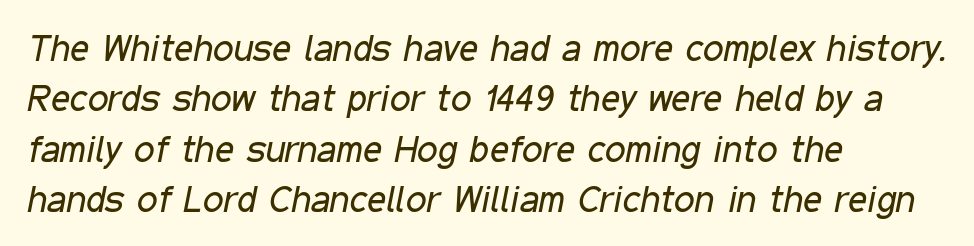
The image shows 37 px regular-weight, condensed type, italic (leaning right); set left-aligned, normal line spacing (1.36x), normal letter spacing, not underlined; low stroke contrast and a medium x-height.
